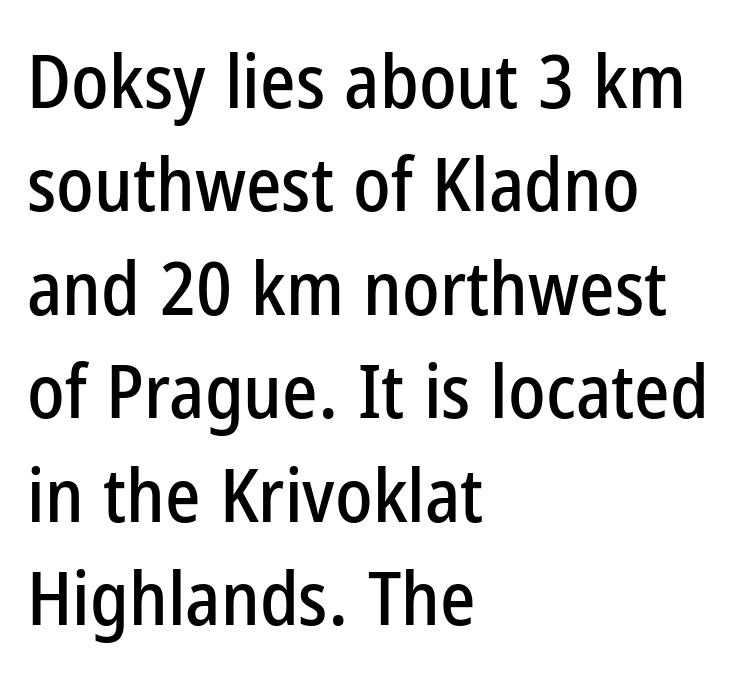
Q: Is the text italic (slanted)? A: No, it is upright.
Q: Is the typeface a serif or a sans-serif typeface? A: Sans-serif.
Q: Is the text underlined? A: No.
Q: How is the paragraph aligned? A: Left-aligned.
Q: Is the spacing between letters normal or unusually wide? A: Normal.
Q: Is the spacing between lines tight, normal or loose? A: Normal.
Q: Width (condensed, normal, or wide)? A: Condensed.
Q: Stroke contrast? A: Low.
Q: x-height? A: Medium.
Q: Monospaced? A: No.
